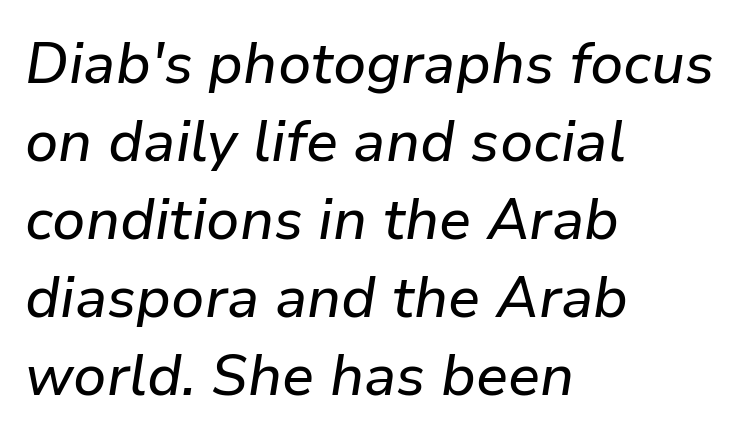
The image shows 57 px text type, italic (leaning right); set left-aligned, normal line spacing (1.37x), normal letter spacing, not underlined; low stroke contrast and a medium x-height.
